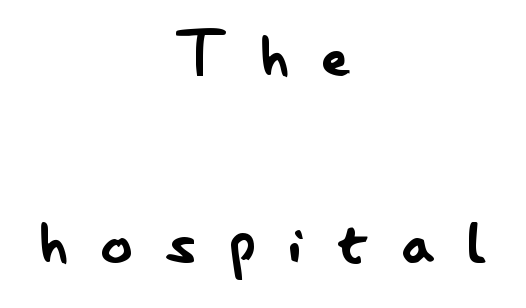
The image shows 77 px regular-weight, condensed sans-serif type, upright; set centered, loose line spacing (2.43x), unusually wide letter spacing (+0.44 em), not underlined; low stroke contrast and a small x-height.
